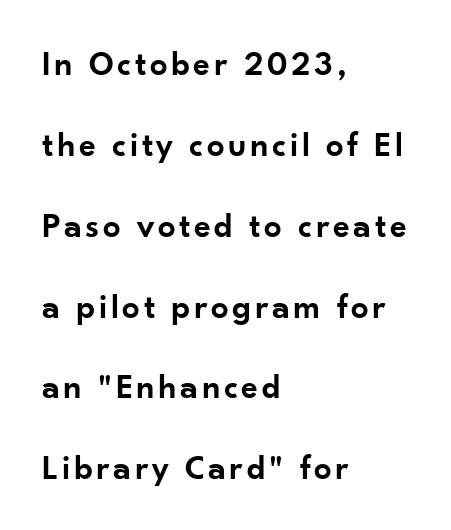
{"serif": "no", "italic": "no", "bold": "semi", "weight": "semibold", "width": "normal", "stroke_contrast": "low", "x_height": "small", "monospaced": "no", "underline": "no", "align": "left", "line_spacing": "loose", "line_spacing_ratio": 2.31, "glyph_px": 35}
